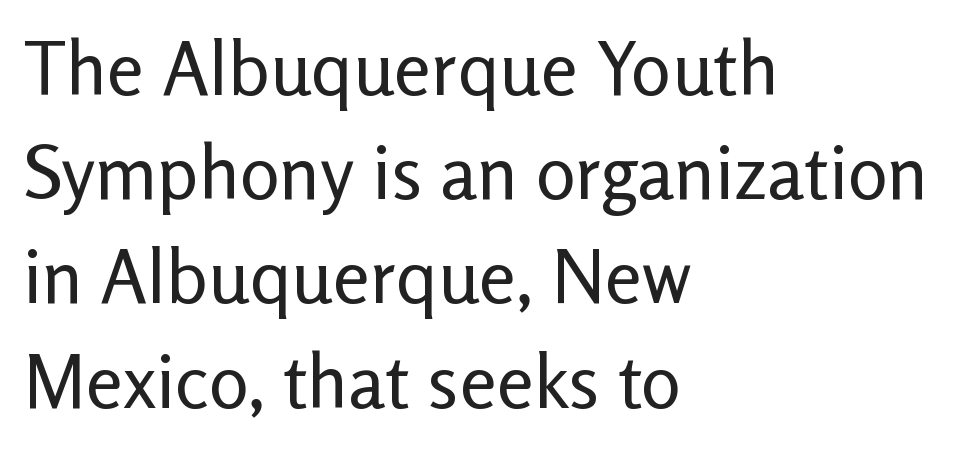
Q: Is the text bold? A: No.
Q: Is the text italic (slanted)? A: No, it is upright.
Q: Is the typeface a serif or a sans-serif typeface? A: Sans-serif.
Q: Is the text underlined? A: No.
Q: How is the paragraph aligned? A: Left-aligned.
Q: Is the spacing between letters normal or unusually wide? A: Normal.
Q: Is the spacing between lines tight, normal or loose? A: Normal.
Q: Width (condensed, normal, or wide)? A: Normal.
Q: Stroke contrast? A: Low.
Q: x-height? A: Medium.
Q: Monospaced? A: No.
